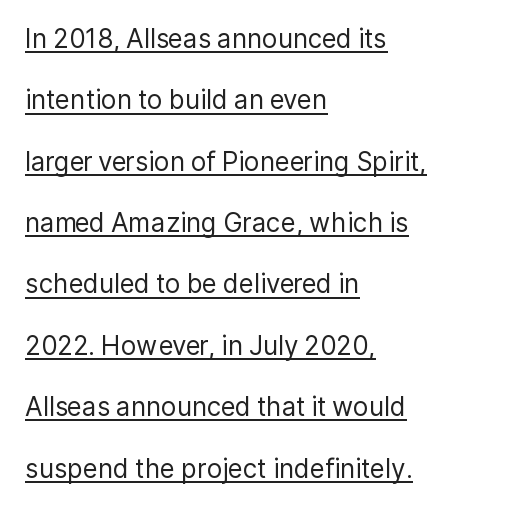
{"italic": "no", "bold": "no", "underline": "yes", "align": "left", "line_spacing": "loose", "line_spacing_ratio": 2.36, "letter_spacing": "normal", "letter_spacing_em": 0.0, "glyph_px": 26}
